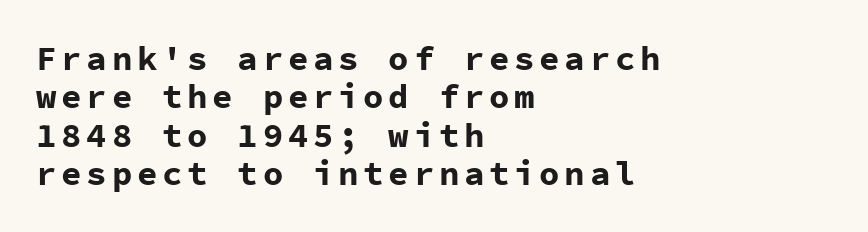
The image shows 34 px bold sans-serif type, upright, monospaced; set left-aligned, tight line spacing (1.13x), not underlined; low stroke contrast and a medium x-height.
